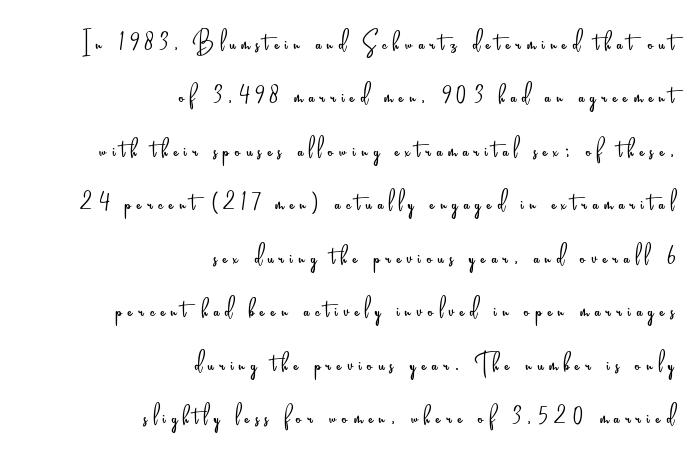
{"serif": "no", "bold": "no", "weight": "light", "width": "condensed", "stroke_contrast": "low", "x_height": "small", "monospaced": "no", "underline": "no", "align": "right", "line_spacing": "normal", "line_spacing_ratio": 1.62, "glyph_px": 33}
